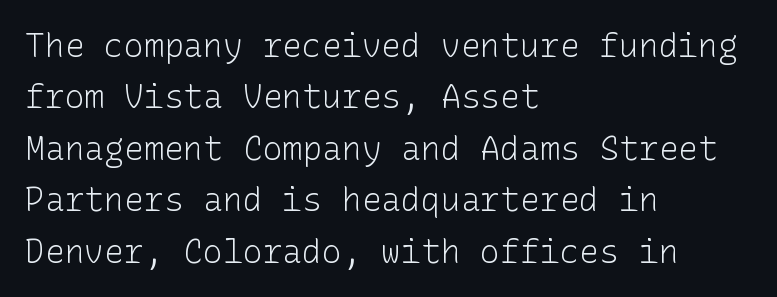
The type family on display is of the sans-serif kind. The setting favours the left margin, as ordinary paragraphs usually do. Notice how descenders clear the ascenders below comfortably — that's standard leading. The typography opts for an upright posture over an oblique one.
